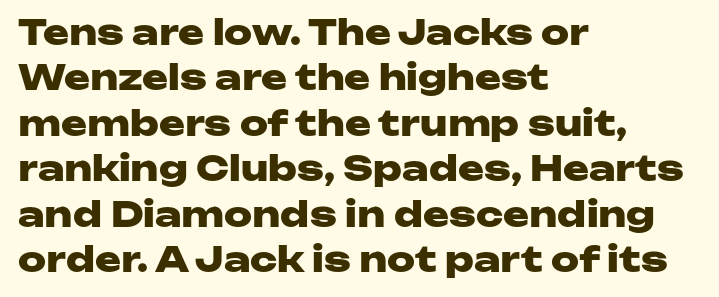
Nope, not italic — everything's standing straight. Short note: letters normally spaced. Note: no serifs on the glyphs. Varying glyph widths throughout — classic text-font behaviour.
